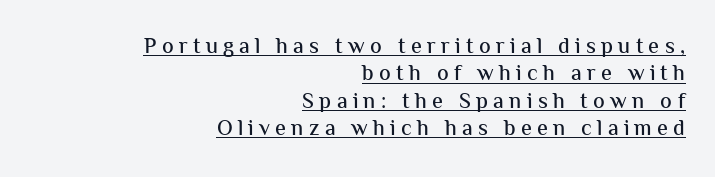
Spacing between characters has been opened up far beyond the box default. The ragged edge is on the left, which tells us the setting is flush right. Notice how the stems are strictly vertical — no italics here. The typesetter has applied underlining to the passage shown.
